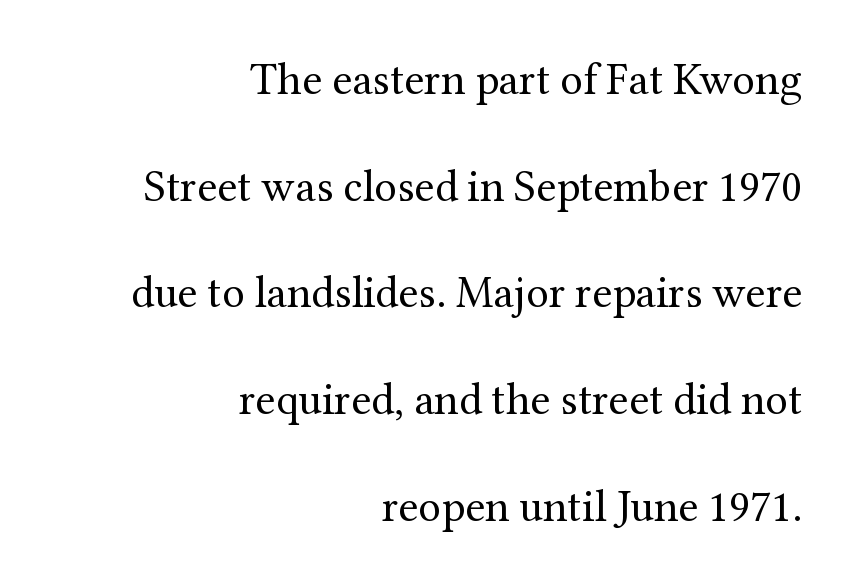
Q: Is the text bold? A: No.
Q: Is the text italic (slanted)? A: No, it is upright.
Q: Is the typeface a serif or a sans-serif typeface? A: Serif.
Q: Is the text underlined? A: No.
Q: How is the paragraph aligned? A: Right-aligned.
Q: Is the spacing between letters normal or unusually wide? A: Normal.
Q: Is the spacing between lines tight, normal or loose? A: Loose.
Q: Width (condensed, normal, or wide)? A: Normal.
Q: Stroke contrast? A: Medium.
Q: x-height? A: Medium.
Q: Monospaced? A: No.
